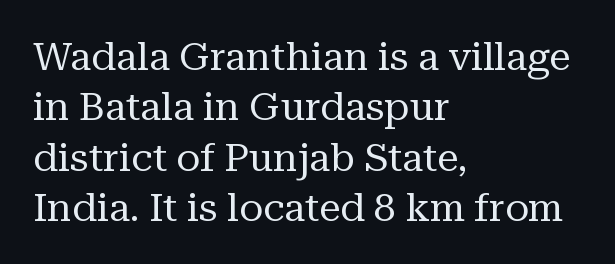
The image shows 39 px regular-weight serif type, upright; set left-aligned, normal line spacing (1.29x), normal letter spacing, not underlined; medium stroke contrast and a medium x-height.
